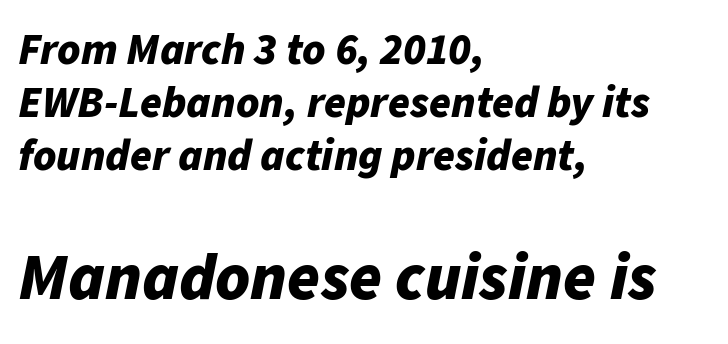
Q: Is the text bold? A: Yes.
Q: Is the text italic (slanted)? A: Yes, it leans right by about 11 degrees.
Q: Is the text underlined? A: No.
Q: How is the paragraph aligned? A: Left-aligned.
Q: Is the spacing between letters normal or unusually wide? A: Normal.
Q: Which block of text is set in a larger size, the first (top) or the second (bottom)? A: The second (bottom) one.
Q: Width (condensed, normal, or wide)? A: Normal.
Q: Stroke contrast? A: Low.
Q: x-height? A: Medium.
Q: Monospaced? A: No.
